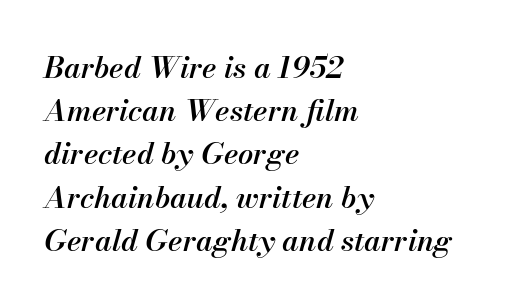
The image shows 30 px semibold type, italic (leaning right); set left-aligned, normal line spacing (1.44x), normal letter spacing, not underlined; medium stroke contrast and a small x-height.
